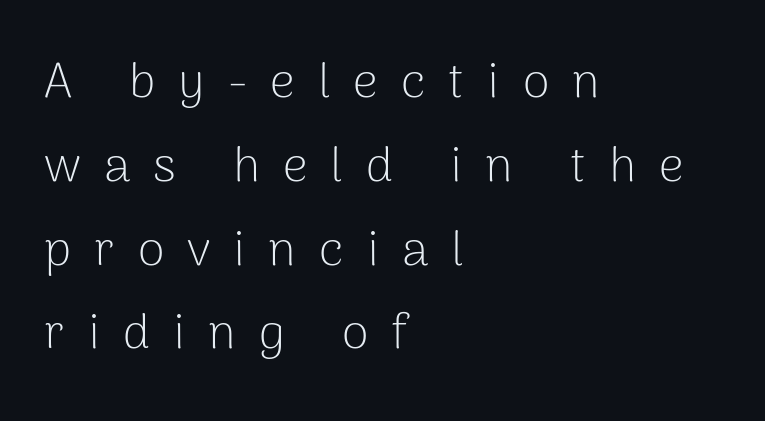
{"serif": "no", "italic": "no", "bold": "no", "weight": "light", "width": "normal", "stroke_contrast": "low", "x_height": "medium", "monospaced": "no", "underline": "no", "align": "left", "line_spacing_ratio": 1.71, "letter_spacing": "wide", "letter_spacing_em": 0.47, "glyph_px": 49}
